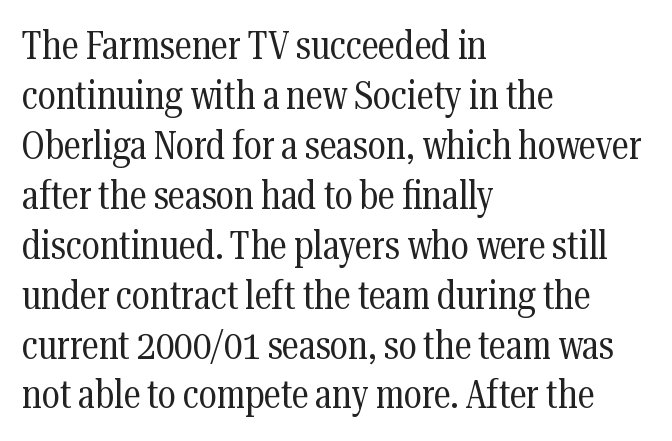
Do the characters align in a grid? No, the font is proportional. You could call the tracking neutral — neither tight nor loose. Horizontally, the lines are justified to the leading edge only. The type family on display is of the serif kind. Plain, unruled lines of type.
